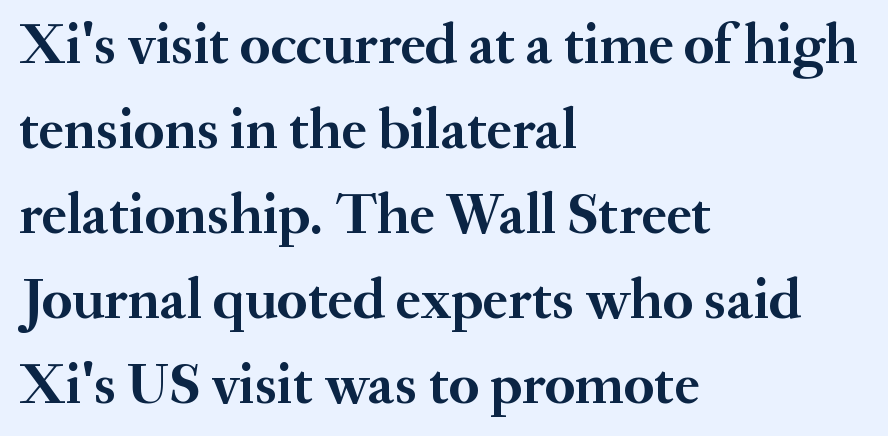
{"serif": "yes", "italic": "no", "bold": "yes", "weight": "semibold", "width": "normal", "stroke_contrast": "medium", "x_height": "small", "monospaced": "no", "underline": "no", "align": "left", "line_spacing": "normal", "line_spacing_ratio": 1.49, "letter_spacing": "normal", "letter_spacing_em": 0.0, "glyph_px": 57}
